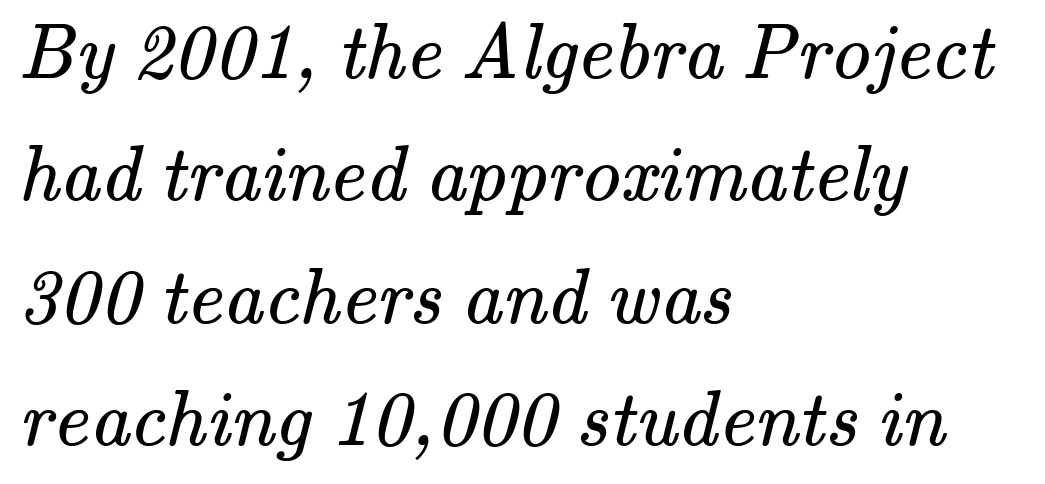
{"serif": "yes", "bold": "no", "weight": "regular", "width": "normal", "stroke_contrast": "medium", "x_height": "small", "monospaced": "no", "underline": "no", "align": "left", "line_spacing": "normal", "line_spacing_ratio": 1.55, "letter_spacing": "normal", "letter_spacing_em": 0.0, "glyph_px": 79}
